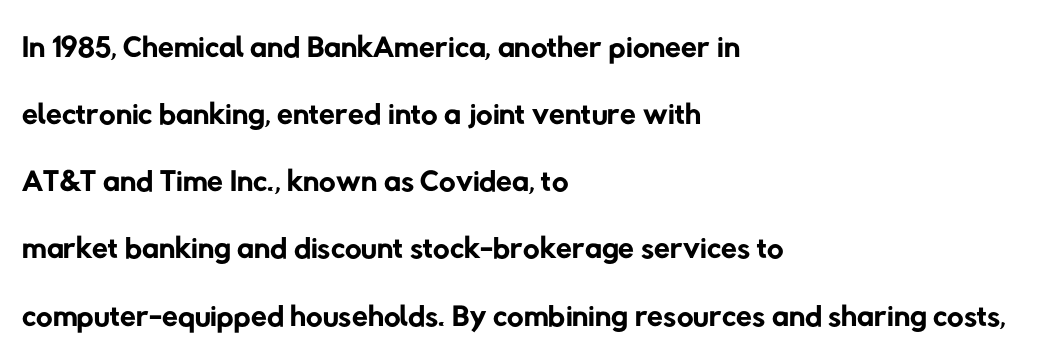
{"serif": "no", "bold": "no", "weight": "regular", "width": "normal", "stroke_contrast": "low", "x_height": "medium", "monospaced": "no", "underline": "no", "align": "left", "line_spacing": "normal", "line_spacing_ratio": 1.46, "letter_spacing": "normal", "letter_spacing_em": 0.0, "glyph_px": 46}
